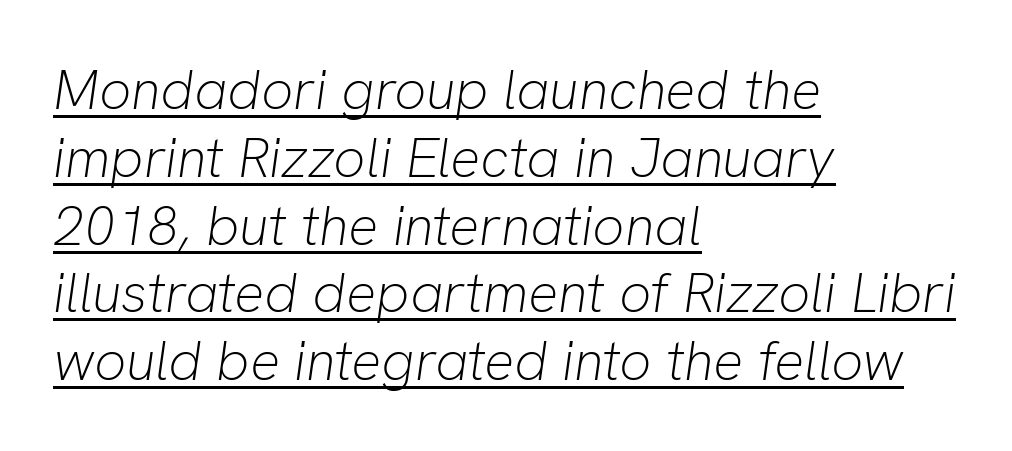
{"italic": "yes", "lean": "right", "slant_degrees": 8, "bold": "no", "weight": "light", "width": "normal", "stroke_contrast": "low", "x_height": "medium", "monospaced": "no", "underline": "yes", "align": "left", "line_spacing_ratio": 1.21, "letter_spacing": "normal", "letter_spacing_em": 0.0, "glyph_px": 56}
